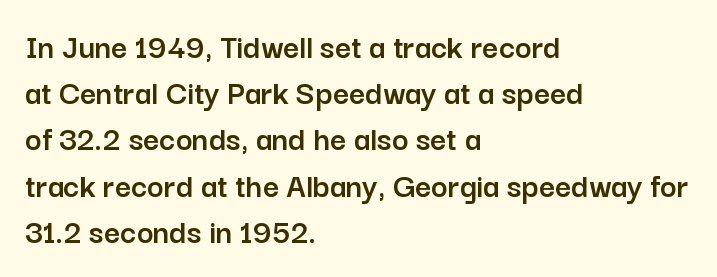
{"serif": "no", "italic": "no", "width": "normal", "stroke_contrast": "low", "x_height": "medium", "monospaced": "no", "underline": "no", "align": "left", "line_spacing": "normal", "line_spacing_ratio": 1.32, "letter_spacing": "normal", "letter_spacing_em": 0.0, "glyph_px": 35}
